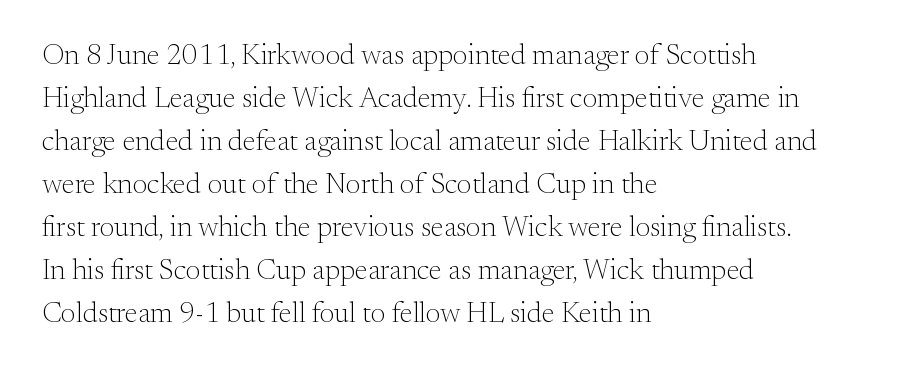
One-word summary of the alignment: left. If you measured baseline to baseline, you'd find a middling distance. A typesetter would call this proportional, since set widths differ per character. No word sits above an underline.
